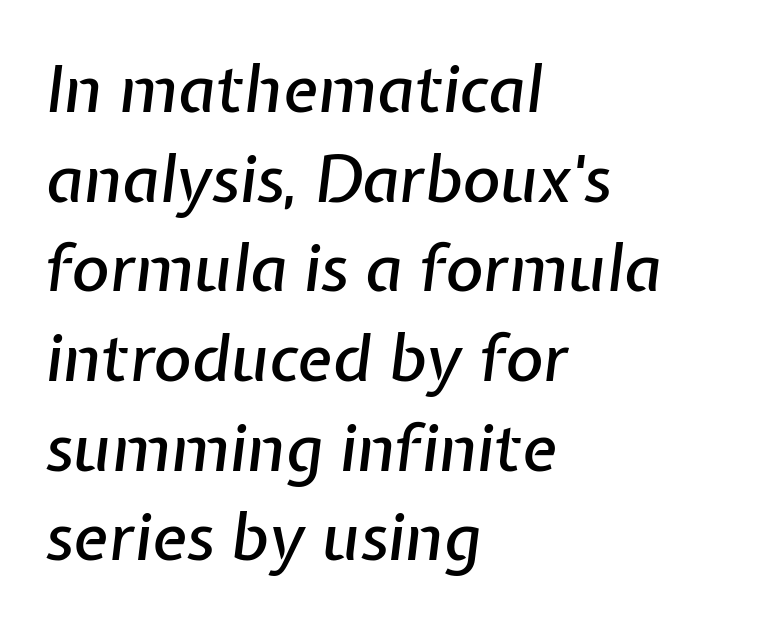
Q: Is the text italic (slanted)? A: Yes, it leans right by about 7 degrees.
Q: Is the text underlined? A: No.
Q: How is the paragraph aligned? A: Left-aligned.
Q: Is the spacing between letters normal or unusually wide? A: Normal.
Q: Is the spacing between lines tight, normal or loose? A: Normal.
Q: Width (condensed, normal, or wide)? A: Normal.
Q: Stroke contrast? A: Low.
Q: x-height? A: Medium.
Q: Monospaced? A: No.
